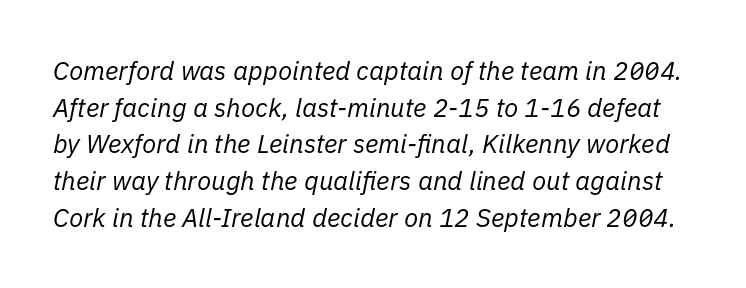
Compared with typical body copy, the letter spacing here is the same. Rows of type keep a routine distance in the vertical direction. Descender tails drop into unmarked territory. This is oblique type, the kind used for emphasis or titles. Caption: face not bold, strokes unweighted.
